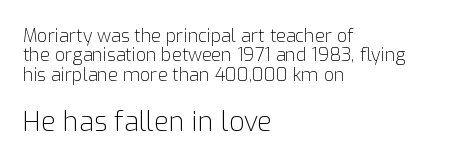
The image shows 27 px text type, upright; set left-aligned, tight line spacing (1.08x), normal letter spacing, not underlined; the second (bottom) block is 1.5x larger.
